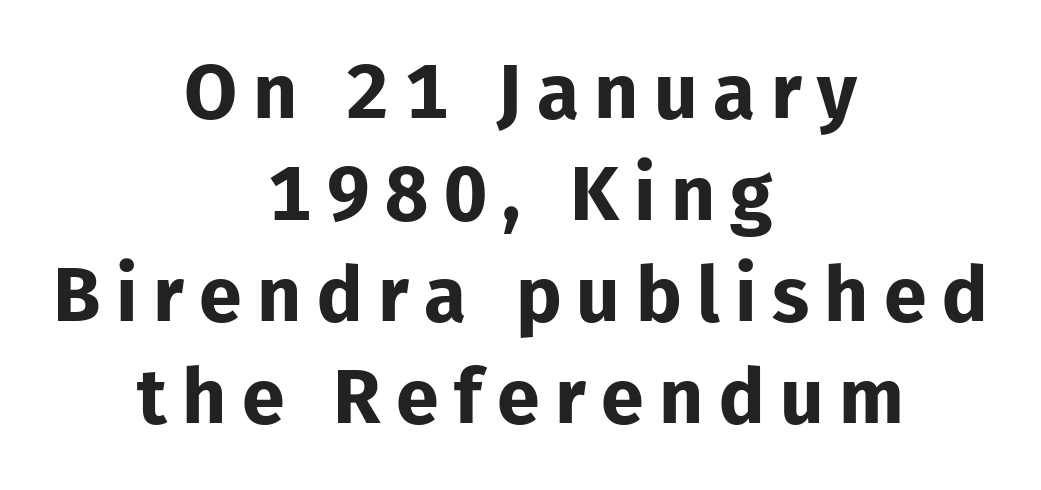
Q: Is the text bold? A: Yes.
Q: Is the text italic (slanted)? A: No, it is upright.
Q: Is the typeface a serif or a sans-serif typeface? A: Sans-serif.
Q: Is the text underlined? A: No.
Q: How is the paragraph aligned? A: Centered.
Q: Is the spacing between letters normal or unusually wide? A: Unusually wide.
Q: Is the spacing between lines tight, normal or loose? A: Normal.
Q: Width (condensed, normal, or wide)? A: Normal.
Q: Stroke contrast? A: Low.
Q: x-height? A: Medium.
Q: Monospaced? A: No.
